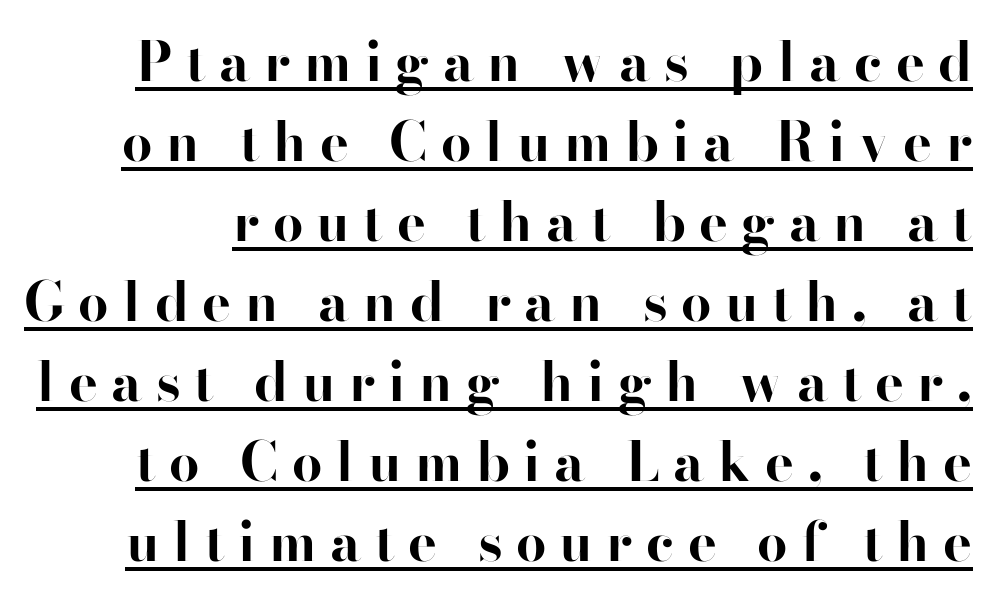
Q: Is the text bold? A: Yes.
Q: Is the text italic (slanted)? A: No, it is upright.
Q: Is the typeface a serif or a sans-serif typeface? A: Sans-serif.
Q: Is the text underlined? A: Yes.
Q: Is the spacing between letters normal or unusually wide? A: Unusually wide.
Q: Is the spacing between lines tight, normal or loose? A: Normal.
Q: Width (condensed, normal, or wide)? A: Normal.
Q: Stroke contrast? A: High.
Q: x-height? A: Small.
Q: Monospaced? A: No.
